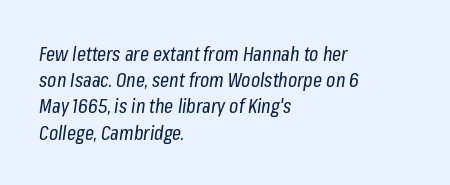
The image shows 20 px text type, italic (leaning right); set left-aligned, normal line spacing (1.31x), normal letter spacing, not underlined.
